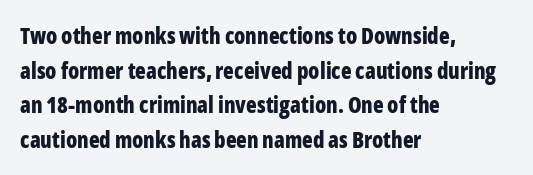
{"italic": "no", "bold": "yes", "underline": "no", "align": "left", "line_spacing": "normal", "line_spacing_ratio": 1.57, "letter_spacing": "normal", "letter_spacing_em": 0.0, "glyph_px": 22}
